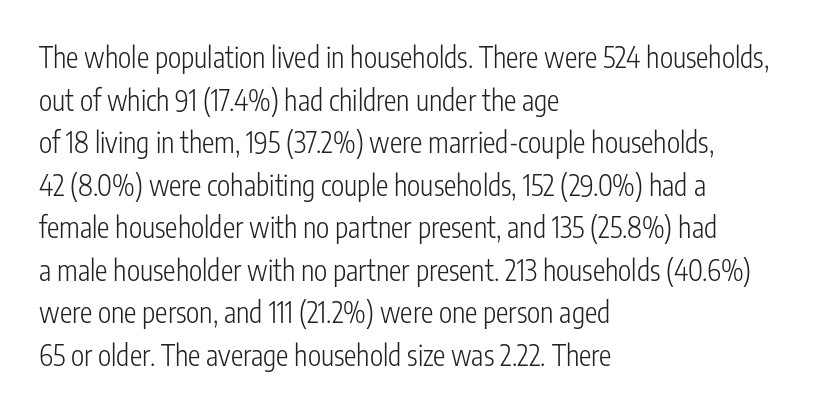
Do the characters align in a grid? No, the font is proportional. Nothing unusual about the tracking: characters are spaced as the font intends. Typographically, this falls in the sans-serif category. Unlike italic type, these characters show no tilt at all. Bare-footed words on every line.
